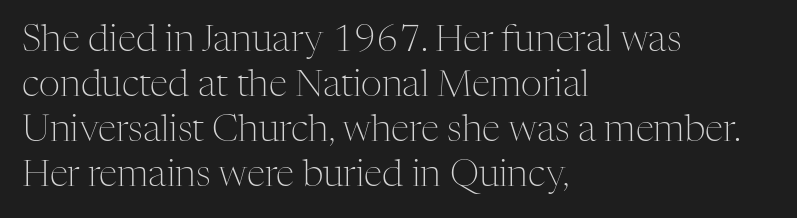
{"serif": "yes", "italic": "no", "bold": "no", "weight": "light", "width": "normal", "stroke_contrast": "medium", "x_height": "medium", "monospaced": "no", "underline": "no", "align": "left", "line_spacing_ratio": 1.22, "letter_spacing": "normal", "letter_spacing_em": 0.0, "glyph_px": 37}
